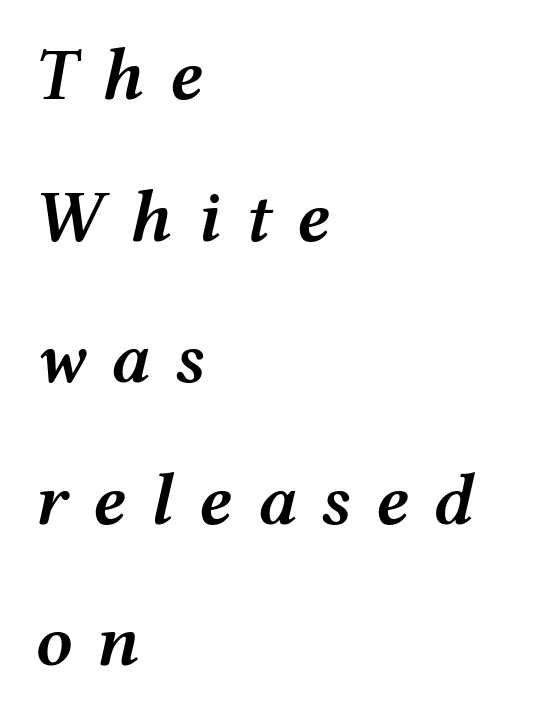
The image shows 73 px semibold, wide type, italic (leaning right); set left-aligned, loose line spacing (1.94x), unusually wide letter spacing (+0.33 em), not underlined; medium stroke contrast and a medium x-height.
